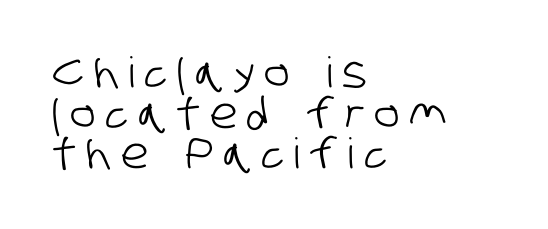
The vertical gap from one line to the next is small. Check under the words: just untouched page. Teacher's note: observe the even left margin — that is flush-left alignment. Regarding serifs, this sample does without them. Each letter keeps its own natural width here, so spacing adapts to shape. Short note: letters widely spaced.
